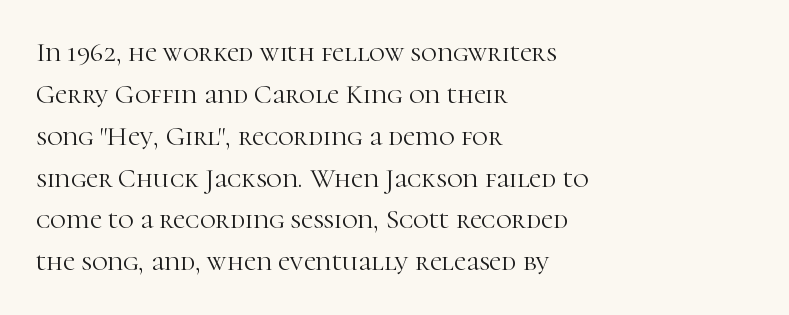
{"italic": "no", "bold": "no", "underline": "no", "align": "left", "line_spacing": "normal", "line_spacing_ratio": 1.55, "letter_spacing": "normal", "letter_spacing_em": 0.0, "glyph_px": 27}
